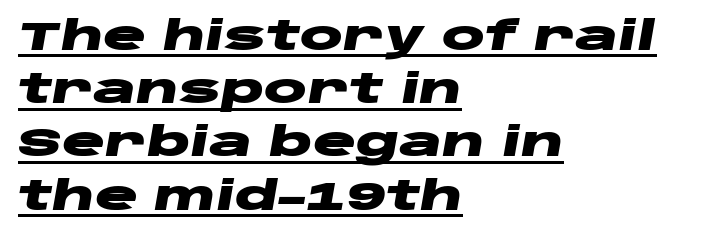
Is the letter spacing exaggerated? No — it looks like the ordinary default. Each line starts at the same left margin while the right side varies. Each letter keeps its own natural width here, so spacing adapts to shape. The sample's only ornament is a line tracing under the words.
